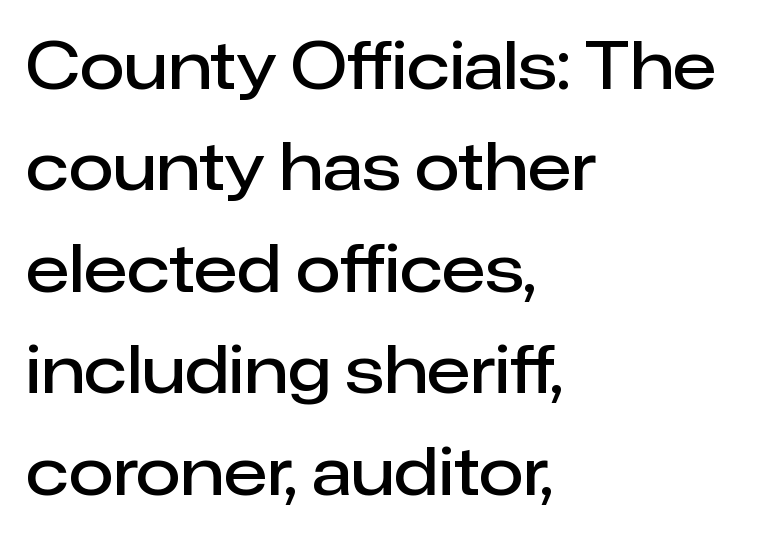
The image shows 65 px semibold sans-serif type, upright; set left-aligned, normal line spacing (1.56x), normal letter spacing, not underlined; low stroke contrast and a medium x-height.
